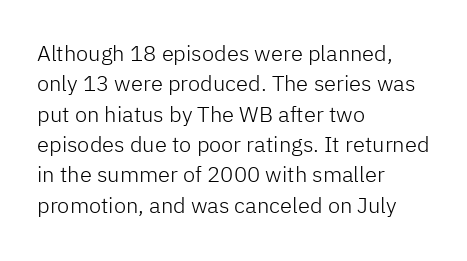
The image shows 22 px text type, upright; set left-aligned, normal line spacing (1.38x), normal letter spacing, not underlined.
